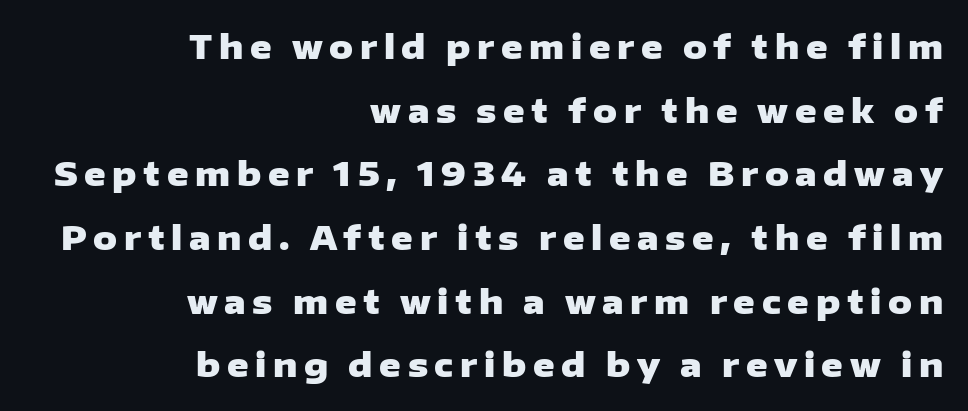
The zone under the glyphs is completely vacant. In CSS terms this would be text-align: right. On the weight axis this lands at bold, roughly 700. Tall strokes in this sample are plumb rather than angled.
